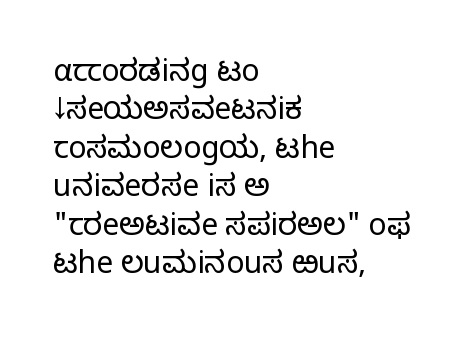
Q: Is the text bold? A: No.
Q: Is the text italic (slanted)? A: No, it is upright.
Q: Is the typeface a serif or a sans-serif typeface? A: Sans-serif.
Q: Is the text underlined? A: No.
Q: How is the paragraph aligned? A: Left-aligned.
Q: Is the spacing between letters normal or unusually wide? A: Normal.
Q: Is the spacing between lines tight, normal or loose? A: Normal.
Q: Width (condensed, normal, or wide)? A: Normal.
Q: Stroke contrast? A: Low.
Q: x-height? A: Medium.
Q: Monospaced? A: No.
